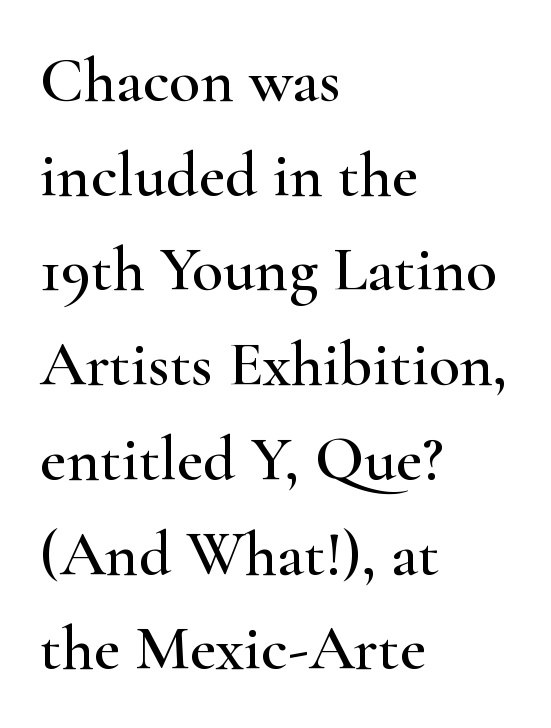
Q: Is the text italic (slanted)? A: No, it is upright.
Q: Is the typeface a serif or a sans-serif typeface? A: Serif.
Q: Is the text underlined? A: No.
Q: How is the paragraph aligned? A: Left-aligned.
Q: Is the spacing between letters normal or unusually wide? A: Normal.
Q: Is the spacing between lines tight, normal or loose? A: Normal.
Q: Width (condensed, normal, or wide)? A: Wide.
Q: Stroke contrast? A: High.
Q: x-height? A: Small.
Q: Monospaced? A: No.
